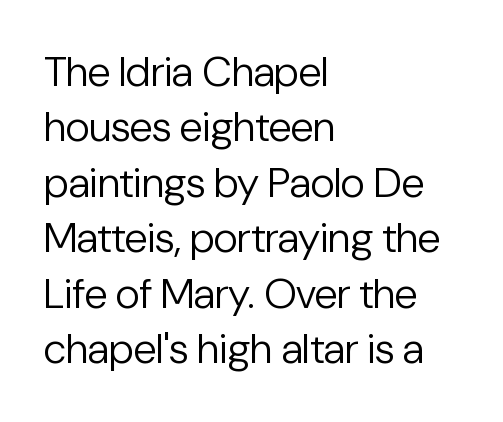
Style check: upright. Is the letter spacing exaggerated? No — it looks like the ordinary default. Decoration check: the copy has no underline. A normal amount of white space separates one row of letters from the next.
